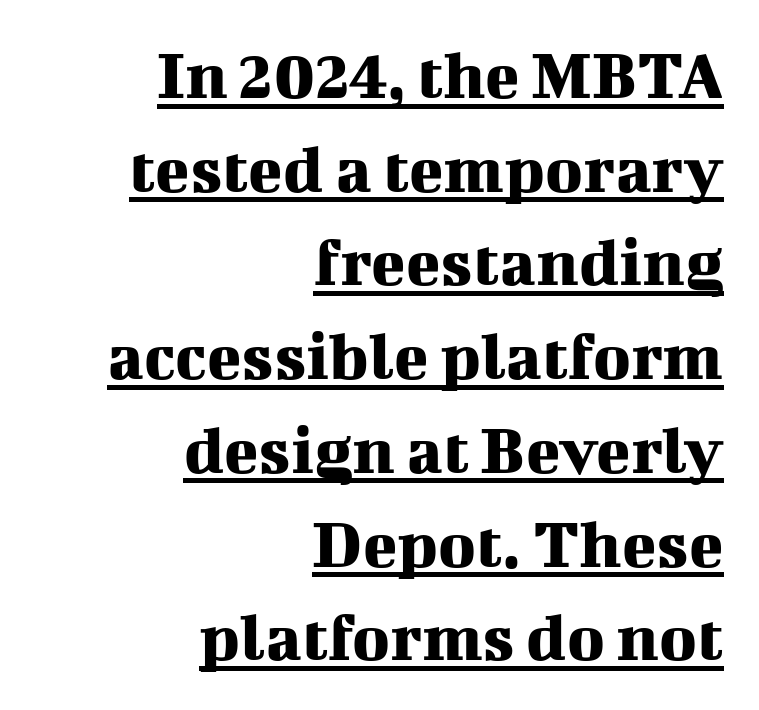
Looks like regular typesetting: each glyph gets only the width it needs. The letterforms sit shoulder to shoulder at normal distance. Vertical strokes here are truly vertical. A normal amount of white space separates one row of letters from the next.
